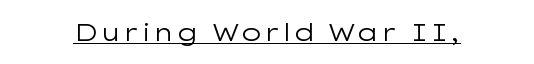
The image shows 24 px text type, upright; set normal letter spacing, underlined.
